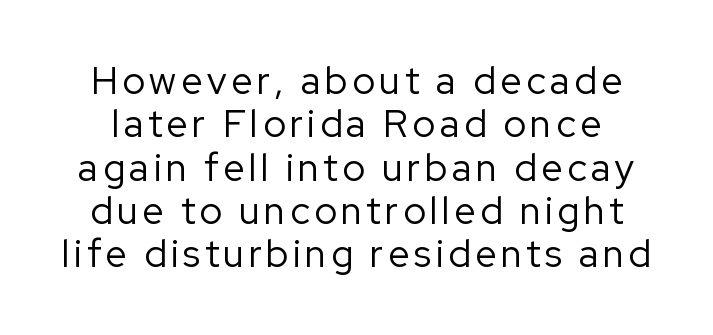
Q: Is the text bold? A: No.
Q: Is the text italic (slanted)? A: No, it is upright.
Q: Is the typeface a serif or a sans-serif typeface? A: Sans-serif.
Q: Is the text underlined? A: No.
Q: Is the spacing between lines tight, normal or loose? A: Tight.
Q: Width (condensed, normal, or wide)? A: Normal.
Q: Stroke contrast? A: Low.
Q: x-height? A: Medium.
Q: Monospaced? A: No.
